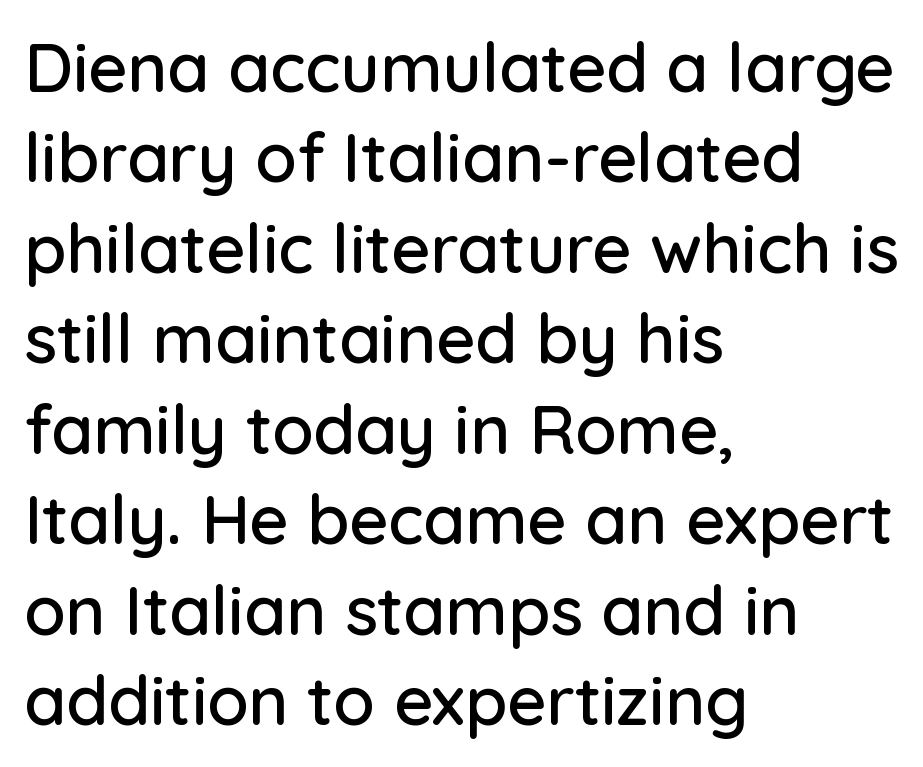
{"serif": "no", "italic": "no", "width": "normal", "stroke_contrast": "low", "x_height": "medium", "monospaced": "no", "underline": "no", "align": "left", "line_spacing": "normal", "line_spacing_ratio": 1.33, "letter_spacing": "normal", "letter_spacing_em": 0.0, "glyph_px": 68}
